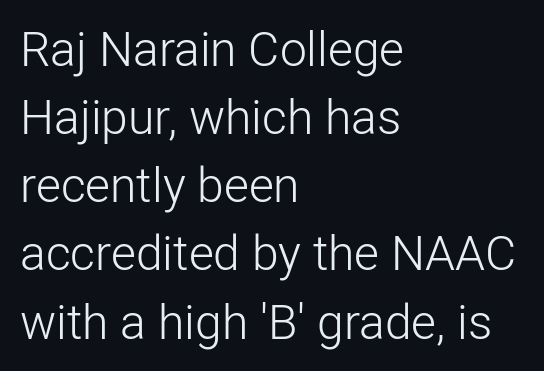
{"serif": "no", "italic": "no", "bold": "no", "weight": "light", "width": "normal", "stroke_contrast": "low", "x_height": "medium", "monospaced": "no", "underline": "no", "align": "left", "line_spacing": "normal", "line_spacing_ratio": 1.42, "letter_spacing": "normal", "letter_spacing_em": 0.0, "glyph_px": 48}
